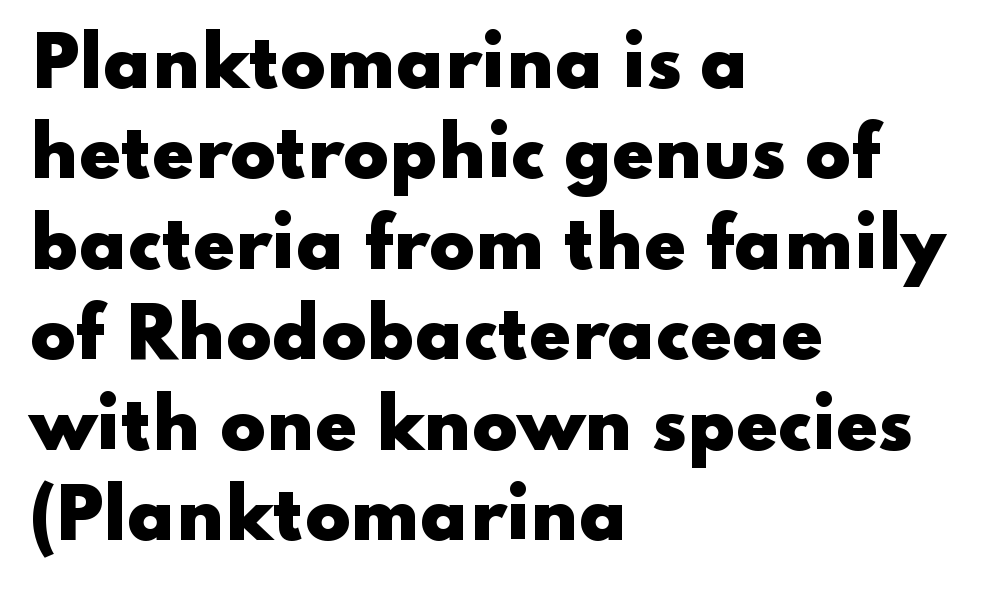
The image shows 67 px heavy, wide sans-serif type, upright; set left-aligned, normal line spacing (1.35x), normal letter spacing, not underlined; low stroke contrast and a small x-height.
